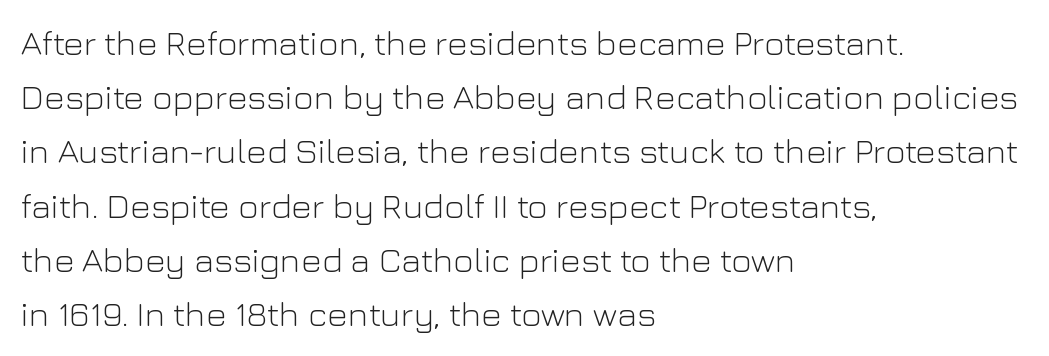
Q: Is the text bold? A: No.
Q: Is the text italic (slanted)? A: No, it is upright.
Q: Is the typeface a serif or a sans-serif typeface? A: Sans-serif.
Q: Is the text underlined? A: No.
Q: How is the paragraph aligned? A: Left-aligned.
Q: Is the spacing between letters normal or unusually wide? A: Normal.
Q: Is the spacing between lines tight, normal or loose? A: Normal.
Q: Width (condensed, normal, or wide)? A: Normal.
Q: Stroke contrast? A: Low.
Q: x-height? A: Medium.
Q: Monospaced? A: No.
